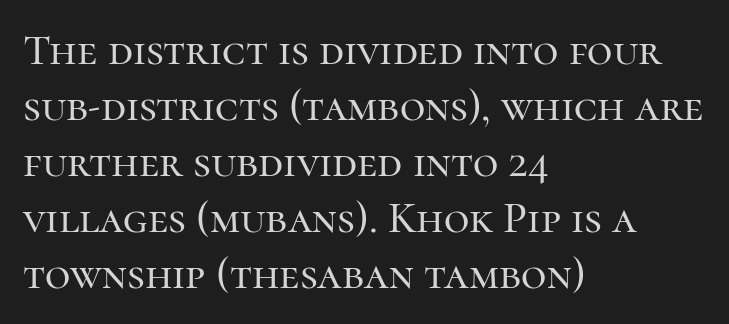
The image shows 44 px serif type, upright; set left-aligned, normal line spacing (1.27x), normal letter spacing, not underlined; high stroke contrast and a medium x-height.
